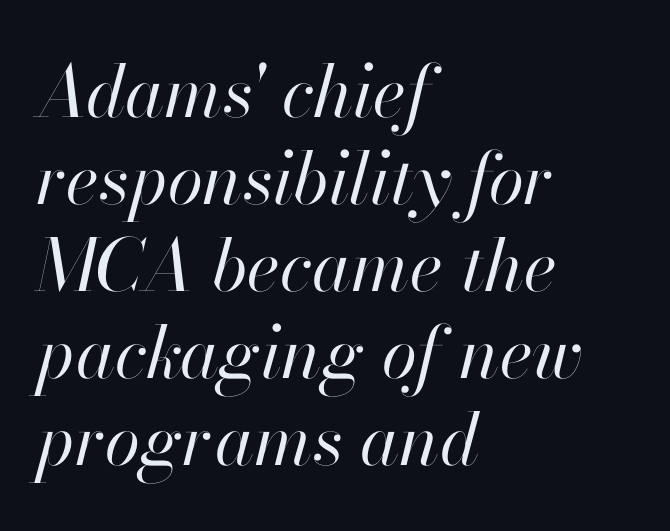
Character widths vary here, with narrow letters taking less room than wide ones. Heaviness? Minimal to ordinary, like unemphasized prose. Quick note: italic. This rendering features lettering with no underline. How are the letters spaced? Ordinarily, with no added tracking.
